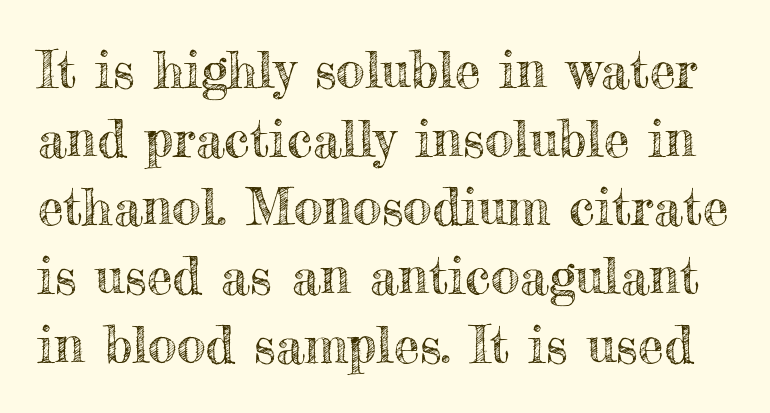
Q: Is the text italic (slanted)? A: No, it is upright.
Q: Is the text underlined? A: No.
Q: Is the spacing between letters normal or unusually wide? A: Normal.
Q: Is the spacing between lines tight, normal or loose? A: Normal.
Q: Width (condensed, normal, or wide)? A: Normal.
Q: x-height? A: Small.
Q: Monospaced? A: No.
